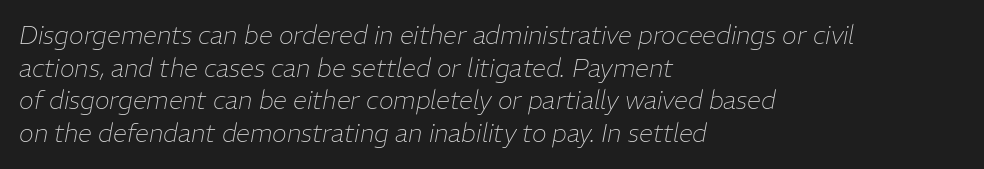
Q: Is the text bold? A: No.
Q: Is the text italic (slanted)? A: Yes, it leans right by about 11 degrees.
Q: Is the text underlined? A: No.
Q: How is the paragraph aligned? A: Left-aligned.
Q: Is the spacing between letters normal or unusually wide? A: Normal.
Q: Is the spacing between lines tight, normal or loose? A: Normal.
